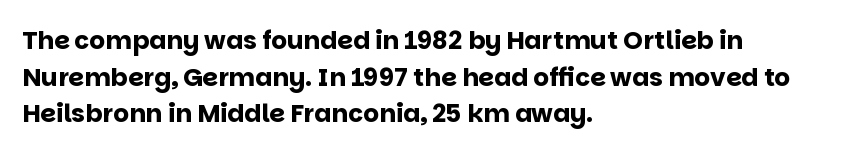
The image shows 25 px bold type, upright; set left-aligned, normal line spacing (1.47x), normal letter spacing, not underlined.
